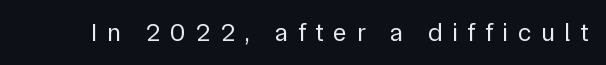
{"italic": "no", "bold": "no", "underline": "no", "letter_spacing": "wide", "letter_spacing_em": 0.37, "glyph_px": 26}
